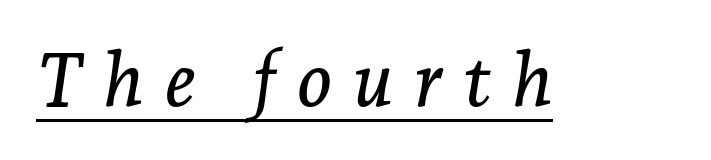
Q: Is the text italic (slanted)? A: Yes, it leans right by about 7 degrees.
Q: Is the typeface a serif or a sans-serif typeface? A: Serif.
Q: Is the text underlined? A: Yes.
Q: Is the spacing between letters normal or unusually wide? A: Unusually wide.
Q: Width (condensed, normal, or wide)? A: Normal.
Q: Stroke contrast? A: Low.
Q: x-height? A: Medium.
Q: Monospaced? A: No.
